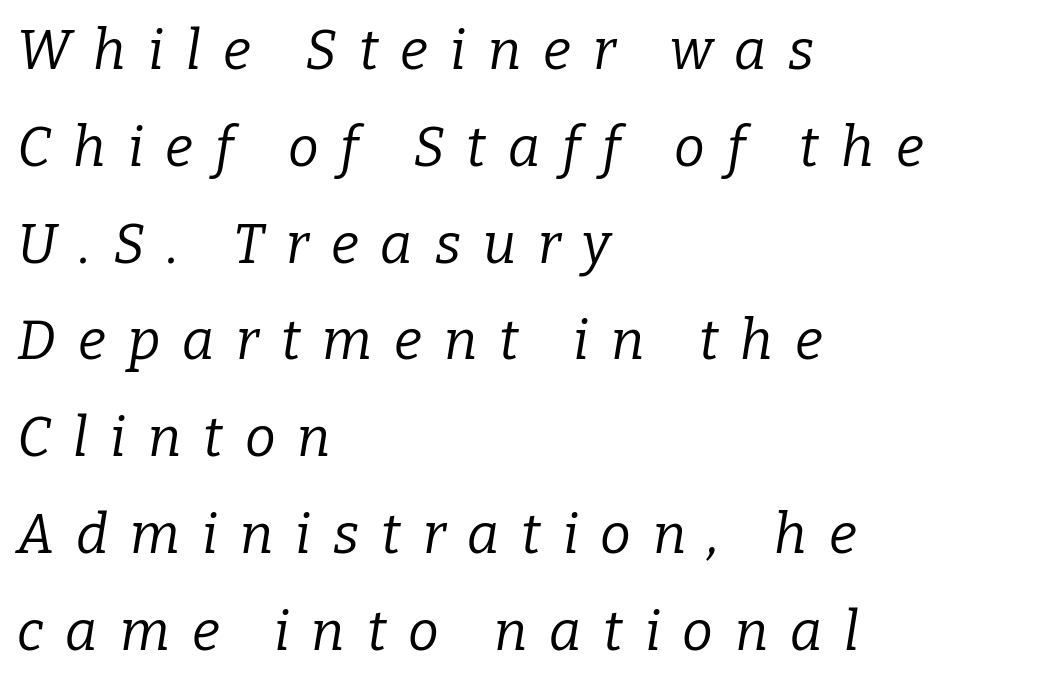
{"serif": "yes", "italic": "yes", "lean": "right", "slant_degrees": 9, "bold": "no", "weight": "regular", "width": "normal", "stroke_contrast": "low", "x_height": "medium", "monospaced": "no", "underline": "no", "align": "left", "line_spacing_ratio": 1.76, "letter_spacing": "wide", "letter_spacing_em": 0.4, "glyph_px": 55}
